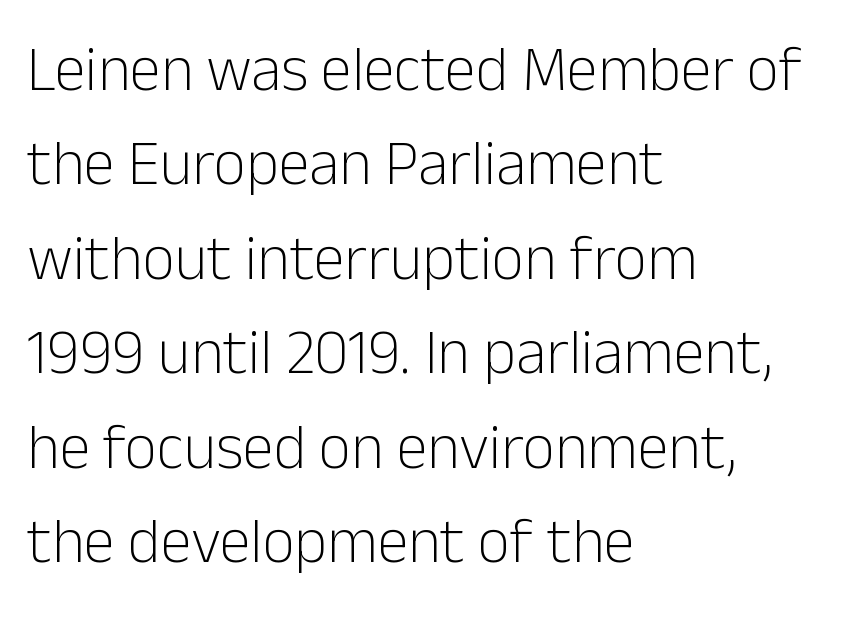
Has an underline been added? It has not. Caption: standard tracking, unaltered. The type family on display is of the sans-serif kind. If you drew a line through each stem, it would be perfectly vertical.
